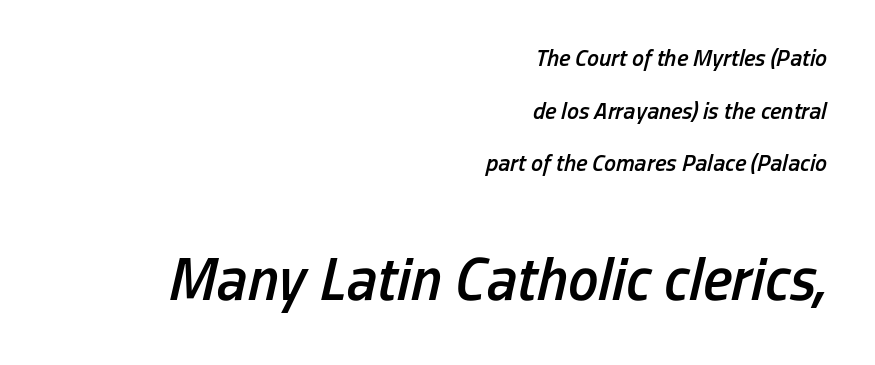
Posture: slanted. The rendering uses natural spacing where letterforms have individual widths. Students, note that the glyphs here touch the page at normal intervals. Letters rest on an invisible, unmarked baseline.
